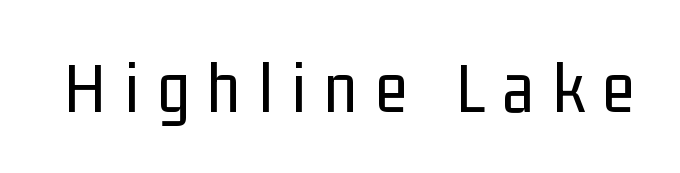
{"serif": "no", "italic": "no", "bold": "no", "weight": "regular", "width": "condensed", "stroke_contrast": "low", "x_height": "medium", "monospaced": "no", "underline": "no", "letter_spacing": "wide", "letter_spacing_em": 0.24, "glyph_px": 74}
